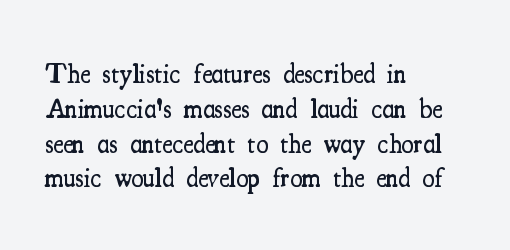
Q: Is the text bold? A: Semi-bold.
Q: Is the text italic (slanted)? A: No, it is upright.
Q: Is the text underlined? A: No.
Q: How is the paragraph aligned? A: Left-aligned.
Q: Is the spacing between letters normal or unusually wide? A: Normal.
Q: Is the spacing between lines tight, normal or loose? A: Normal.
